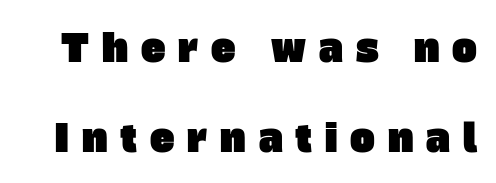
Note the varied advance widths — an 'i' is clearly narrower than an 'm'. Note: no serifs on the glyphs. A great deal of white space separates one row of letters from the next. This rendering features lettering with no underline.
